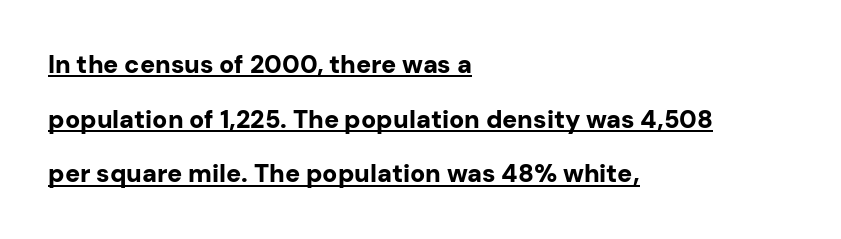
Heft: maximum for text — a bold. Teacher's note: observe the even left margin — that is flush-left alignment. This is roman type, the default non-slanted kind. Looks like someone drew a line under every word here.
